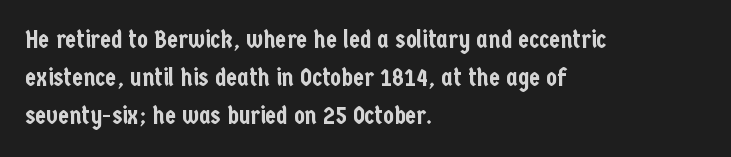
Descenders hang freely into open space. Teacher's note: observe the even left margin — that is flush-left alignment. The vertical gap from one line to the next is medium. If you drew a line through each stem, it would be perfectly vertical. The letters sit at their default tracking, neither squeezed nor spread.
